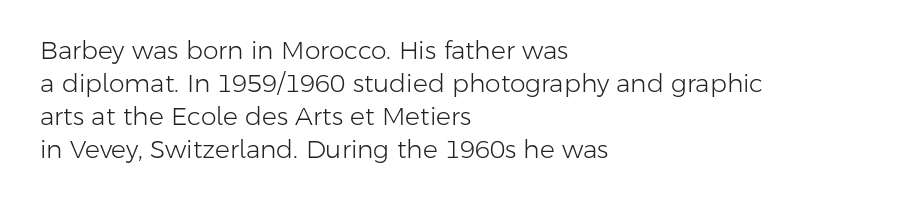
The image shows 25 px text type, upright; set left-aligned, normal line spacing (1.32x), normal letter spacing, not underlined.
